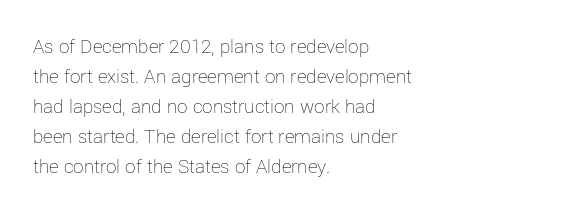
Compared with typical body copy, the letter spacing here is the same. The text block is weighted toward the left margin, trailing off unevenly rightward. The foot of each line stays bare and open. Evenly set lines give the paragraph a standard silhouette. Stroke thickness stays within the range of a standard reading face or lighter.
